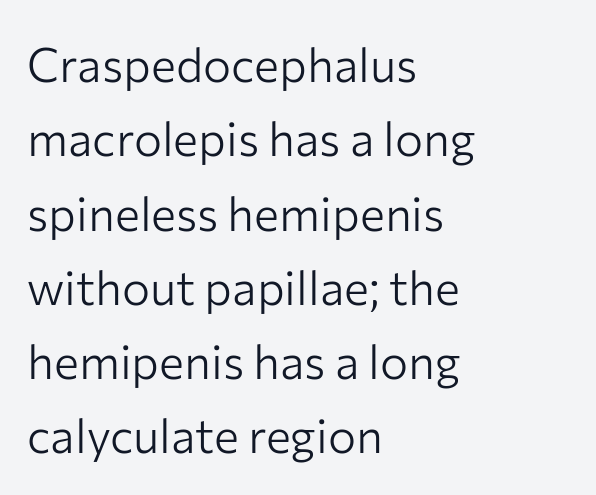
Q: Is the text bold? A: No.
Q: Is the text italic (slanted)? A: No, it is upright.
Q: Is the typeface a serif or a sans-serif typeface? A: Sans-serif.
Q: Is the text underlined? A: No.
Q: How is the paragraph aligned? A: Left-aligned.
Q: Is the spacing between letters normal or unusually wide? A: Normal.
Q: Is the spacing between lines tight, normal or loose? A: Normal.
Q: Width (condensed, normal, or wide)? A: Normal.
Q: Stroke contrast? A: Low.
Q: x-height? A: Medium.
Q: Monospaced? A: No.
